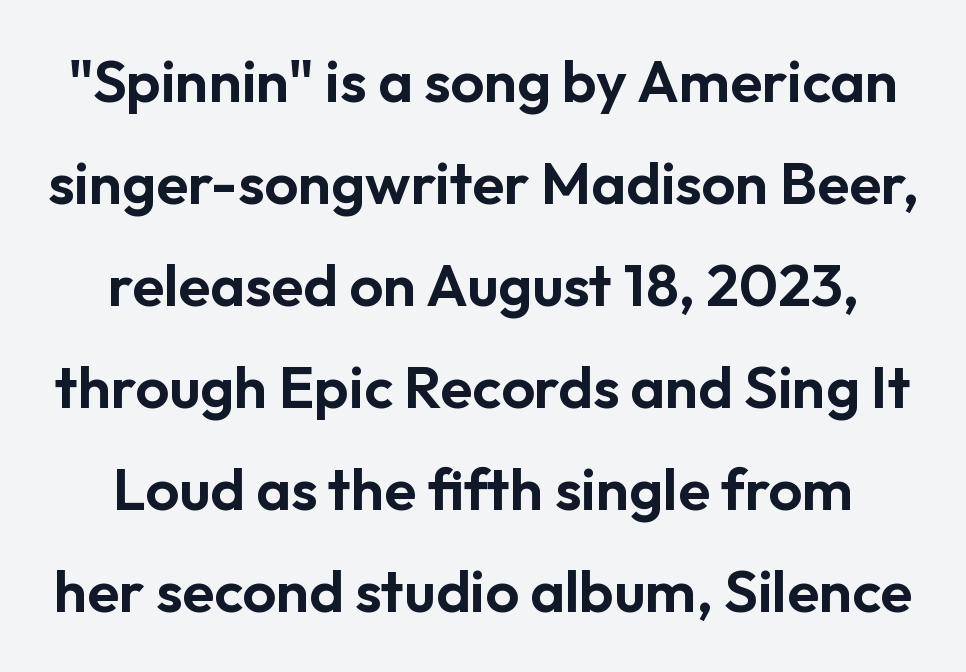
This is roman type, the default non-slanted kind. Unlike a traditional serif, this face leaves its strokes unadorned. The rendering keeps characters at their native spacing. Do the characters align in a grid? No, the font is proportional. Check under the words: just untouched page.
